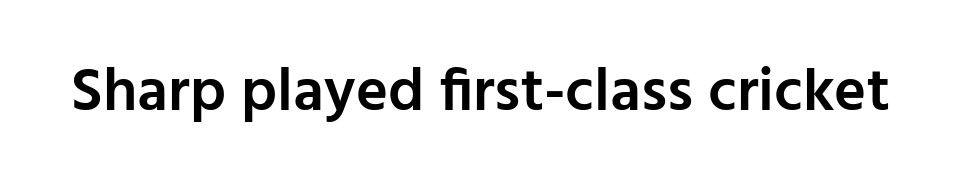
Clear beneath every line of the passage. In terms of letterspacing, this is plain default setting. You could not count columns in this text — the font is proportionally spaced. Tall strokes in this sample are plumb rather than angled.
